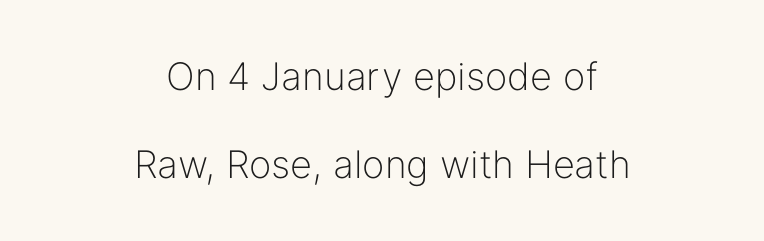
{"serif": "no", "italic": "no", "bold": "no", "weight": "light", "width": "normal", "stroke_contrast": "low", "x_height": "medium", "monospaced": "no", "underline": "no", "align": "center", "line_spacing": "loose", "line_spacing_ratio": 2.31, "letter_spacing": "normal", "letter_spacing_em": 0.0, "glyph_px": 38}
